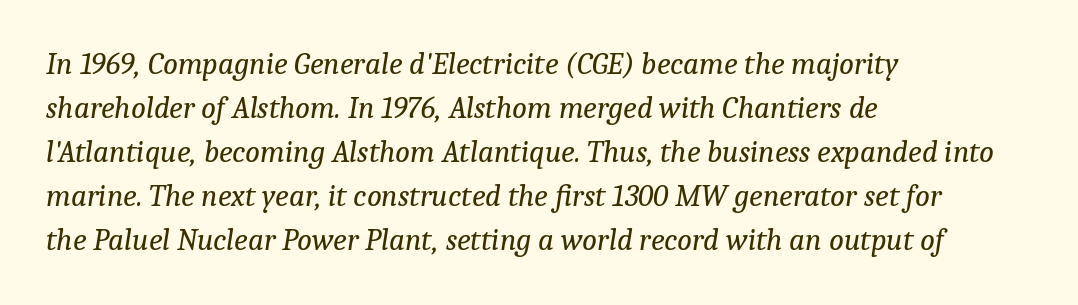
Unbolded letterforms with no extra heft. This sample has the flowing, uneven cadence of proportional lettering. Where is the straight margin? On the left. In terms of letterform style, serifs are clearly present.
